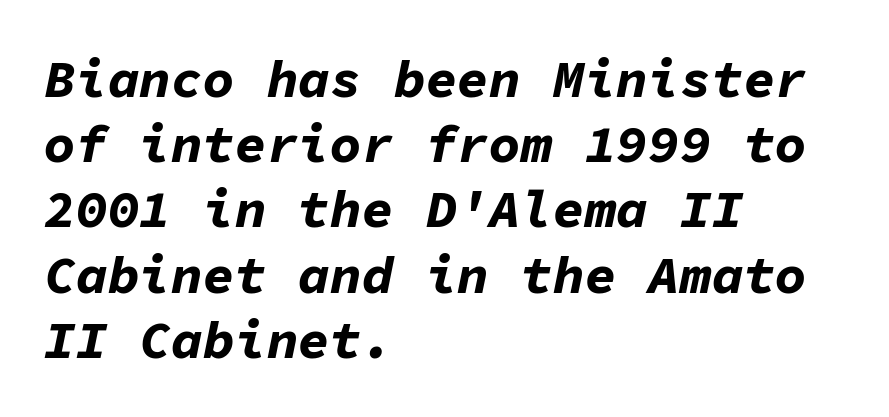
The image shows 53 px bold type, italic (leaning right), monospaced; set left-aligned, line spacing 1.23x, normal letter spacing, not underlined; low stroke contrast and a medium x-height.
